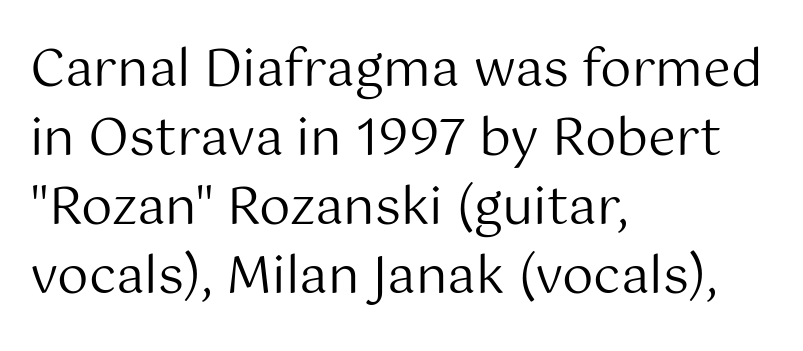
{"serif": "no", "italic": "no", "bold": "no", "weight": "regular", "width": "normal", "stroke_contrast": "medium", "x_height": "medium", "monospaced": "no", "underline": "no", "align": "left", "line_spacing": "normal", "line_spacing_ratio": 1.38, "letter_spacing": "normal", "letter_spacing_em": 0.0, "glyph_px": 50}
